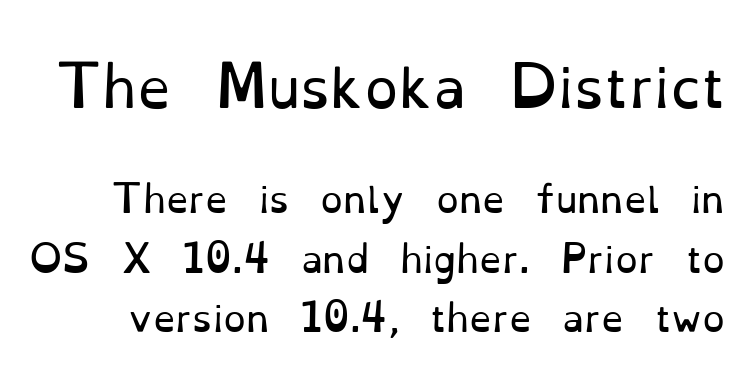
The image shows 54 px regular-weight serif type, upright; set normal line spacing (1.66x), normal letter spacing, not underlined; the first (top) block is 1.5x larger; low stroke contrast and a small x-height.
